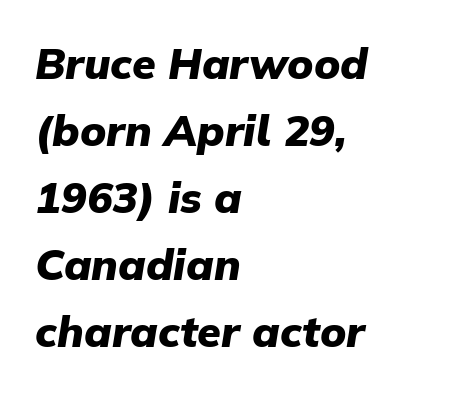
The image shows 43 px heavy type, italic (leaning right); set left-aligned, normal line spacing (1.56x), normal letter spacing, not underlined; low stroke contrast and a medium x-height.
